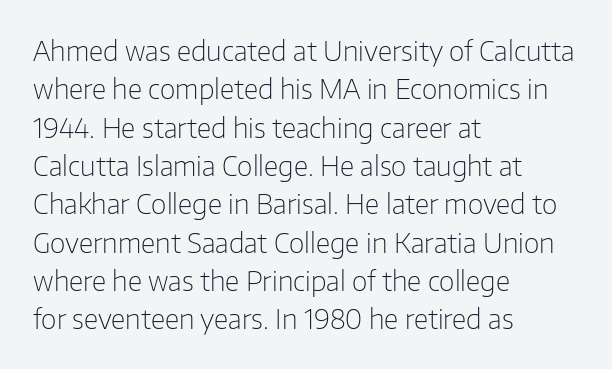
{"italic": "no", "bold": "no", "underline": "no", "align": "left", "line_spacing": "normal", "line_spacing_ratio": 1.42, "letter_spacing": "normal", "letter_spacing_em": 0.0, "glyph_px": 27}
